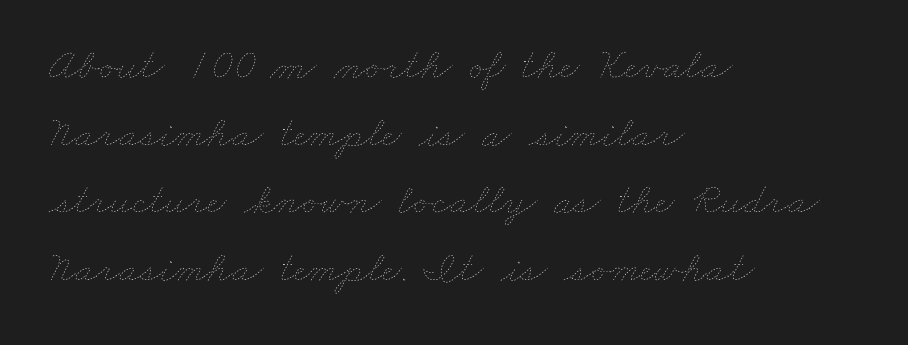
These lines stack with their left ends in a neat column. The passage shown is typed in a proportional face where columns would drift. Letter spacing: default. Does the leading feel generous? No, just average.
